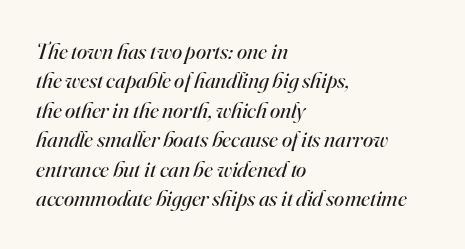
The image shows 23 px text type, italic (leaning right); set left-aligned, normal line spacing (1.28x), normal letter spacing, not underlined.
